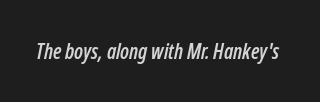
Q: Is the text italic (slanted)? A: Yes, it leans right by about 12 degrees.
Q: Is the text underlined? A: No.
Q: Is the spacing between letters normal or unusually wide? A: Normal.
